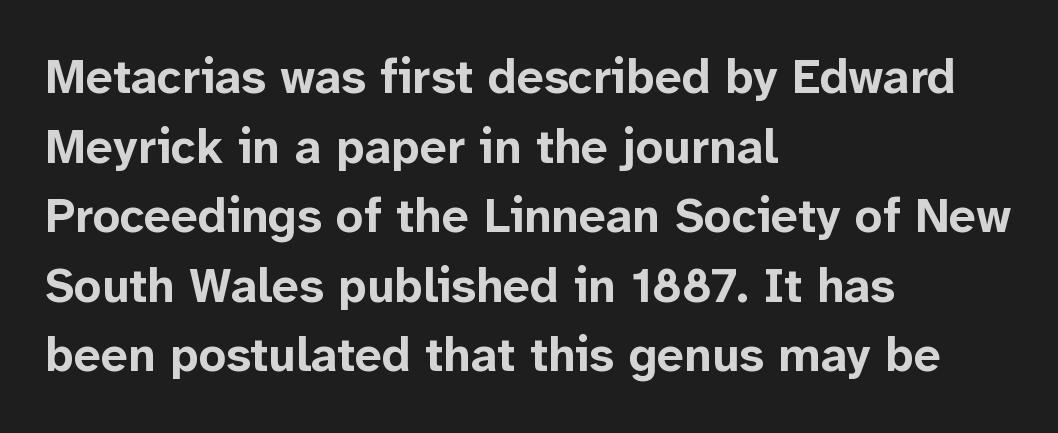
The image shows 48 px bold sans-serif type, upright; set left-aligned, normal line spacing (1.45x), normal letter spacing, not underlined; low stroke contrast and a medium x-height.
